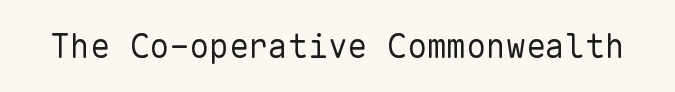
Q: Is the text bold? A: No.
Q: Is the text italic (slanted)? A: No, it is upright.
Q: Is the typeface a serif or a sans-serif typeface? A: Sans-serif.
Q: Is the text underlined? A: No.
Q: Is the spacing between letters normal or unusually wide? A: Normal.
Q: Width (condensed, normal, or wide)? A: Normal.
Q: Stroke contrast? A: Low.
Q: x-height? A: Medium.
Q: Monospaced? A: Yes.
